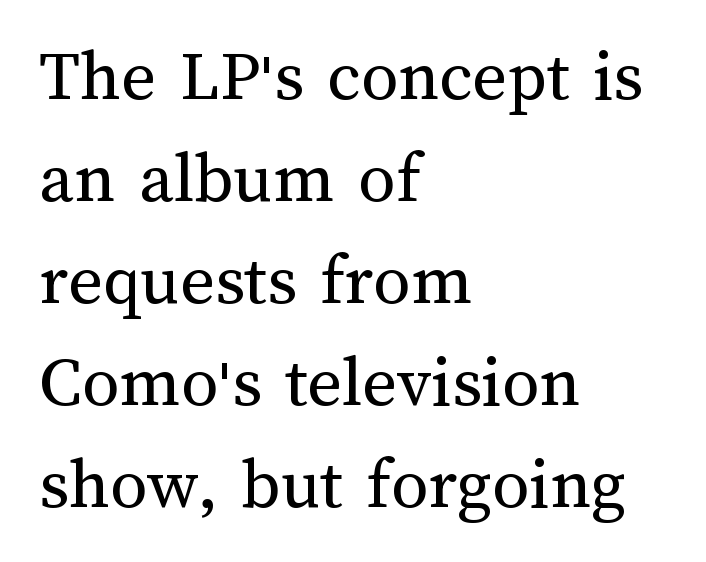
Q: Is the text bold? A: No.
Q: Is the text italic (slanted)? A: No, it is upright.
Q: Is the text underlined? A: No.
Q: How is the paragraph aligned? A: Left-aligned.
Q: Is the spacing between letters normal or unusually wide? A: Normal.
Q: Is the spacing between lines tight, normal or loose? A: Normal.
Q: Width (condensed, normal, or wide)? A: Normal.
Q: Stroke contrast? A: Medium.
Q: x-height? A: Medium.
Q: Monospaced? A: No.
